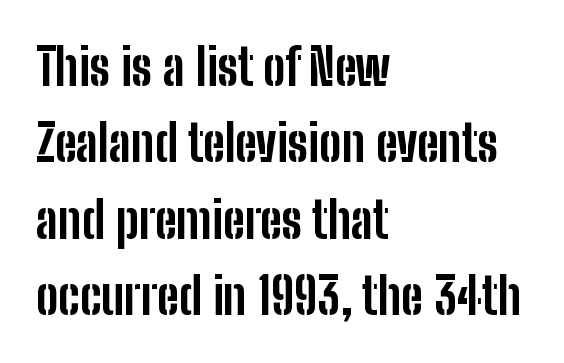
The image shows 50 px bold, condensed sans-serif type, upright; set left-aligned, normal line spacing (1.53x), normal letter spacing, not underlined; low stroke contrast and a medium x-height.
